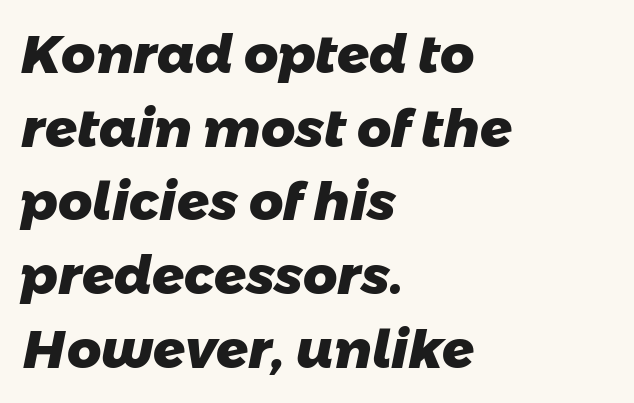
{"serif": "no", "bold": "yes", "weight": "heavy", "width": "normal", "stroke_contrast": "low", "x_height": "medium", "monospaced": "no", "underline": "no", "align": "left", "line_spacing": "normal", "line_spacing_ratio": 1.39, "letter_spacing": "normal", "letter_spacing_em": 0.0, "glyph_px": 53}
